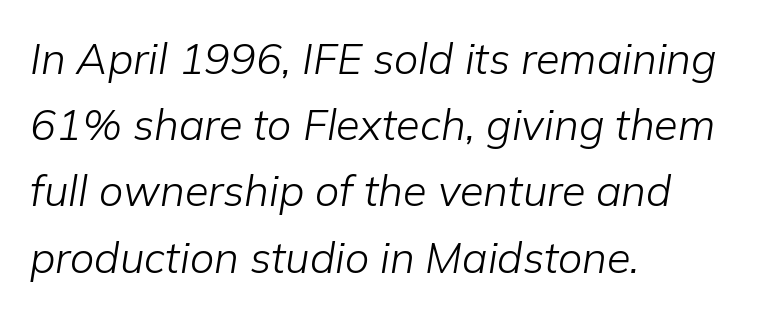
The font sits on the lighter half of the weight spectrum, regular included. It's the slanting kind of type. Successive baselines arrive at the customary interval. Characters follow at the spacing the type designer built in. Anything drawn beneath the words? Only blank space.
